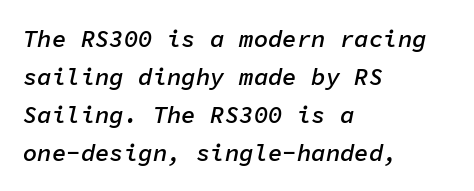
The designer left line spacing at the default. Notice how the passage keeps a crisp vertical edge on the left only. Every character sits at an angle, as italics do. Letters rest on an invisible, unmarked baseline.
